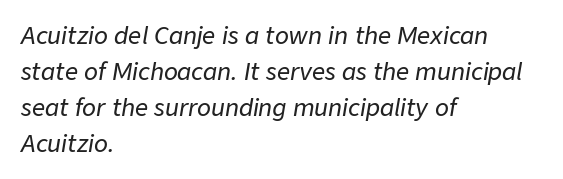
These lines sit exactly where default settings would place them. This sample uses plain, unmodified letter spacing. The setting favours the left margin, as ordinary paragraphs usually do. Each row of text sits above clean, open space.
